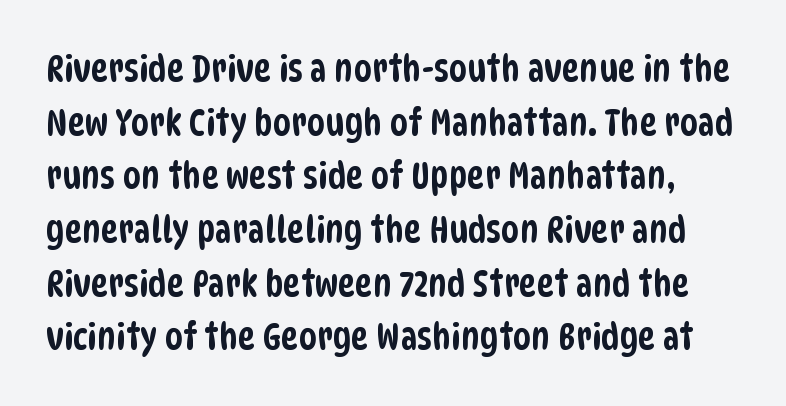
The image shows 37 px condensed sans-serif type; set normal line spacing (1.45x), normal letter spacing, not underlined; low stroke contrast and a large x-height.
